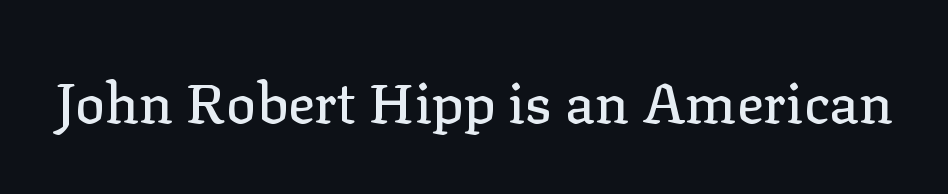
The image shows 56 px serif type, upright; set normal letter spacing, not underlined; low stroke contrast and a medium x-height.
